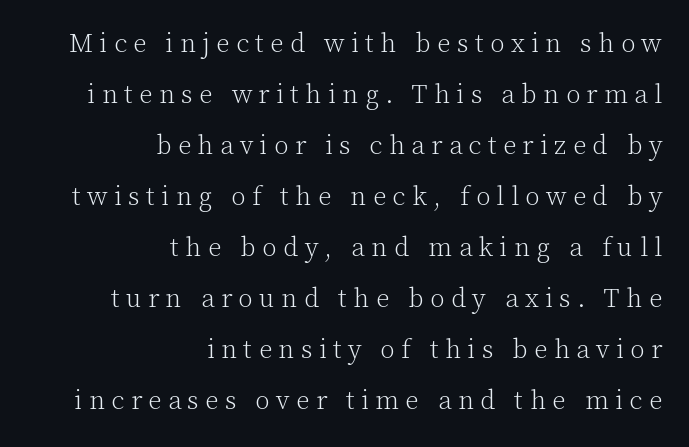
Glyph-to-glyph distance is far greater than everyday printed text. Counters stay open thanks to moderate or lighter strokes. Do the letters lean? They stand straight. Quick note: underline off. One-word summary of the alignment: right.
